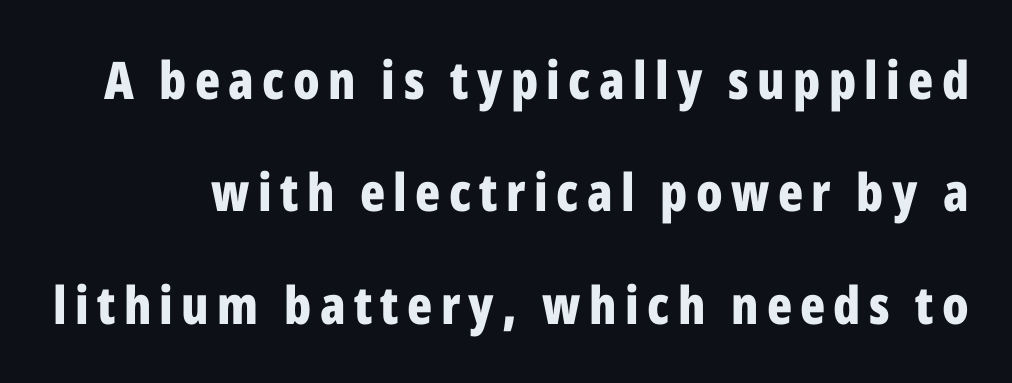
Q: Is the text bold? A: Yes.
Q: Is the text italic (slanted)? A: No, it is upright.
Q: Is the typeface a serif or a sans-serif typeface? A: Sans-serif.
Q: Is the text underlined? A: No.
Q: Is the spacing between lines tight, normal or loose? A: Loose.
Q: Width (condensed, normal, or wide)? A: Condensed.
Q: Stroke contrast? A: Low.
Q: x-height? A: Medium.
Q: Monospaced? A: No.
